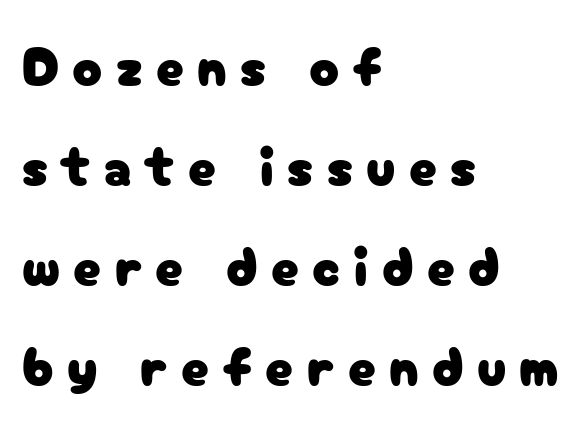
Character widths vary here, with narrow letters taking less room than wide ones. Observe the wide spacing: letters keep a clear distance from each other. Notice how the passage keeps a crisp vertical edge on the left only. The letters stand upright; this is a roman face. A sans-serif font was chosen for this passage.
